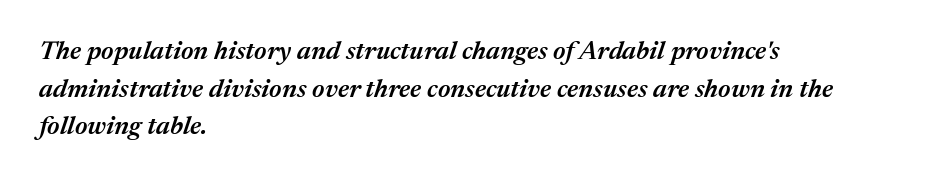
Firm but not heavy-handed strokes: this text is semibold. Tall strokes in this sample are angled rather than plumb. The passage shown is not underscored anywhere. The vertical gap from one line to the next is medium. The rag falls on the right side of this text block. Nobody touched the tracking dial on this one.
